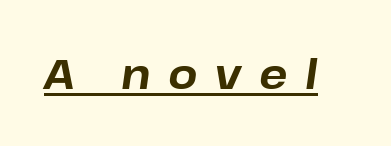
The image shows 42 px bold type, italic (leaning right); set unusually wide letter spacing (+0.42 em), underlined; low stroke contrast and a medium x-height.
